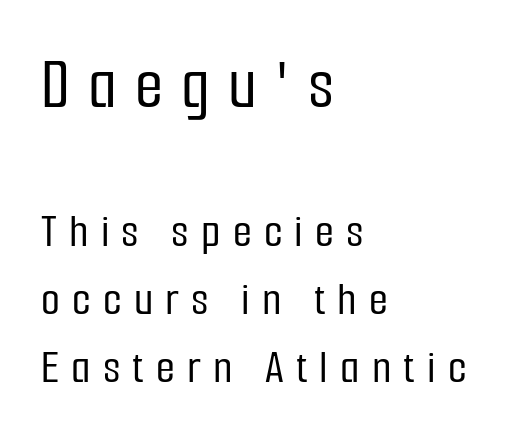
Q: Is the text italic (slanted)? A: No, it is upright.
Q: Is the typeface a serif or a sans-serif typeface? A: Sans-serif.
Q: Is the text underlined? A: No.
Q: How is the paragraph aligned? A: Left-aligned.
Q: Is the spacing between letters normal or unusually wide? A: Unusually wide.
Q: Is the spacing between lines tight, normal or loose? A: Normal.
Q: Which block of text is set in a larger size, the first (top) or the second (bottom)? A: The first (top) one.
Q: Width (condensed, normal, or wide)? A: Condensed.
Q: Stroke contrast? A: Low.
Q: x-height? A: Medium.
Q: Monospaced? A: No.
